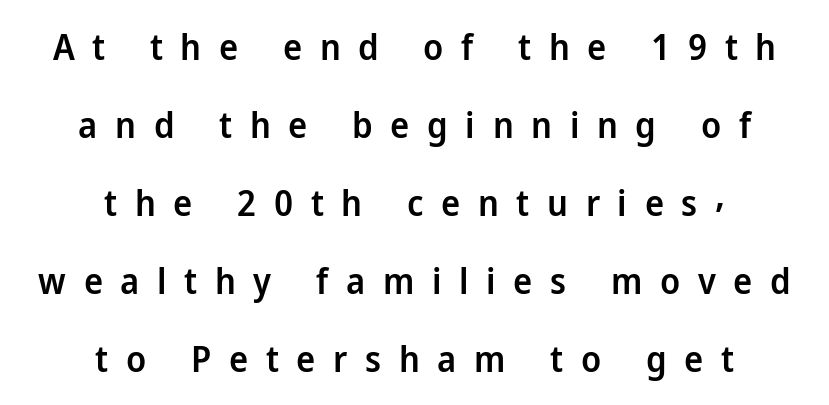
Q: Is the text bold? A: Semi-bold.
Q: Is the text italic (slanted)? A: No, it is upright.
Q: Is the typeface a serif or a sans-serif typeface? A: Sans-serif.
Q: Is the text underlined? A: No.
Q: How is the paragraph aligned? A: Centered.
Q: Is the spacing between letters normal or unusually wide? A: Unusually wide.
Q: Is the spacing between lines tight, normal or loose? A: Loose.
Q: Width (condensed, normal, or wide)? A: Normal.
Q: Stroke contrast? A: Low.
Q: x-height? A: Medium.
Q: Monospaced? A: No.
